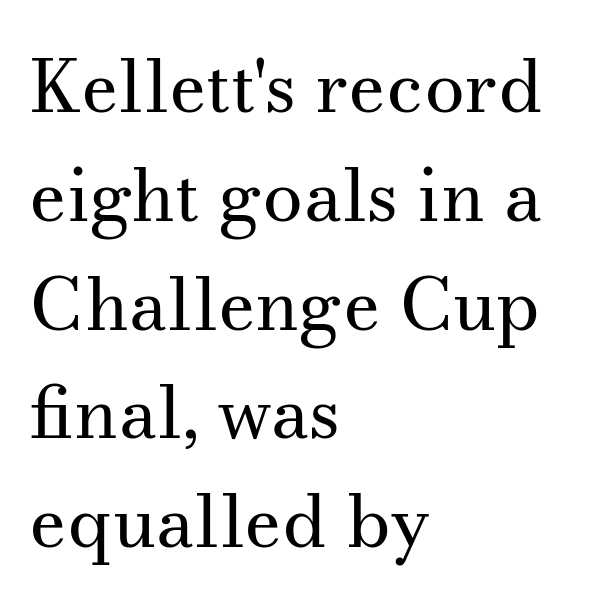
{"serif": "yes", "italic": "no", "bold": "no", "weight": "regular", "width": "normal", "stroke_contrast": "medium", "x_height": "small", "monospaced": "no", "underline": "no", "align": "left", "line_spacing": "normal", "line_spacing_ratio": 1.49, "letter_spacing": "normal", "letter_spacing_em": 0.0, "glyph_px": 73}
